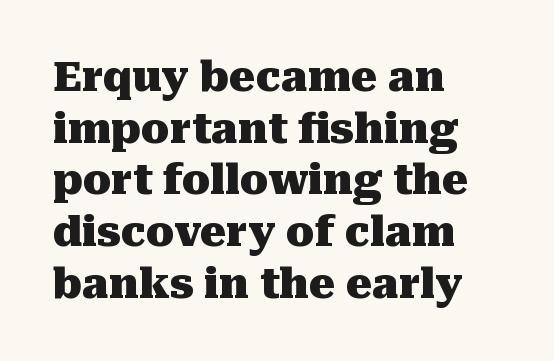
The image shows 41 px heavy serif type, upright; set left-aligned, normal line spacing (1.26x), normal letter spacing, not underlined; medium stroke contrast and a medium x-height.
